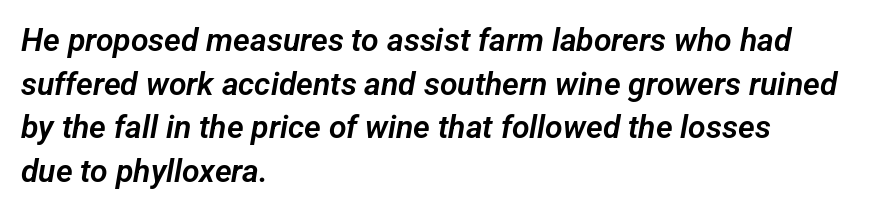
{"serif": "no", "width": "normal", "stroke_contrast": "low", "x_height": "medium", "monospaced": "no", "underline": "no", "align": "left", "line_spacing": "normal", "line_spacing_ratio": 1.36, "letter_spacing": "normal", "letter_spacing_em": 0.0, "glyph_px": 32}
